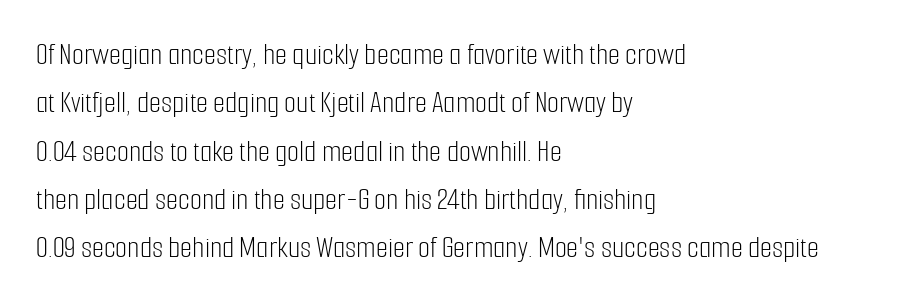
The image shows 31 px light, condensed sans-serif type, upright; set left-aligned, normal line spacing (1.56x), normal letter spacing, not underlined; low stroke contrast and a medium x-height.
